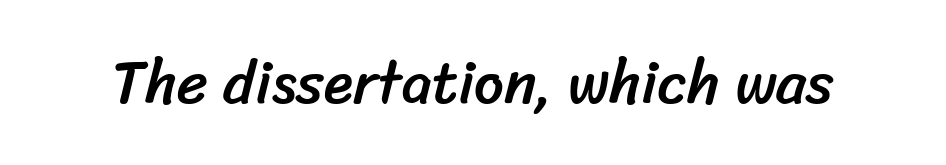
A typesetter would call this zero additional tracking. The glyphs are unaccompanied by any horizontal stroke below them. Spacing verdict: proportional, widths tailored to each character. The text was rendered using a sans face with plain stroke endings.
